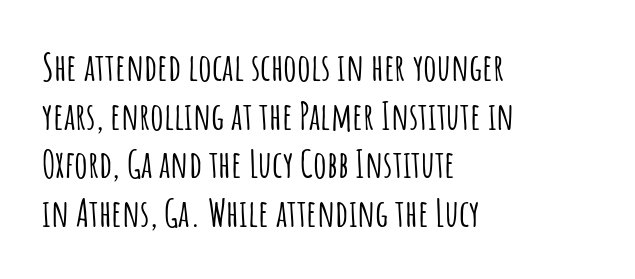
Underlining? Definitely not there. This block has exactly the height ordinary leading produces. Line beginnings align vertically; line endings do not. This rendering employs a face without finishing strokes, i.e., a sans-serif. Each letter keeps its own natural width here, so spacing adapts to shape. Standard letterfit; no display-style spreading of the glyphs.
